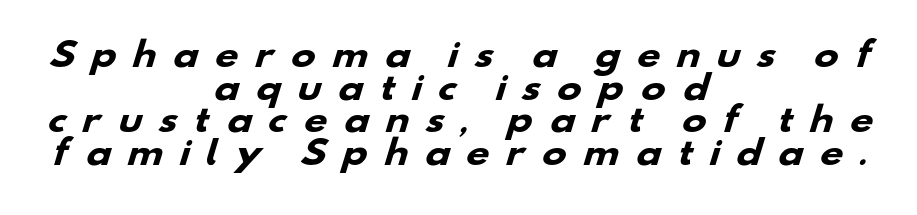
{"serif": "no", "bold": "yes", "weight": "heavy", "width": "wide", "stroke_contrast": "low", "x_height": "small", "monospaced": "no", "underline": "no", "align": "center", "line_spacing": "tight", "line_spacing_ratio": 0.99, "letter_spacing": "wide", "letter_spacing_em": 0.47, "glyph_px": 33}
